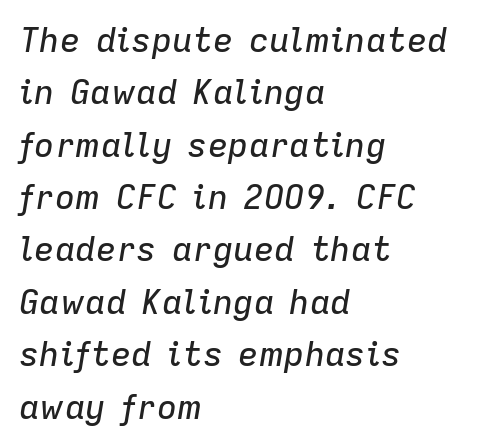
Q: Is the text italic (slanted)? A: Yes, it leans right by about 9 degrees.
Q: Is the text underlined? A: No.
Q: How is the paragraph aligned? A: Left-aligned.
Q: Is the spacing between letters normal or unusually wide? A: Normal.
Q: Is the spacing between lines tight, normal or loose? A: Normal.
Q: Width (condensed, normal, or wide)? A: Normal.
Q: Stroke contrast? A: Low.
Q: x-height? A: Medium.
Q: Monospaced? A: No.
